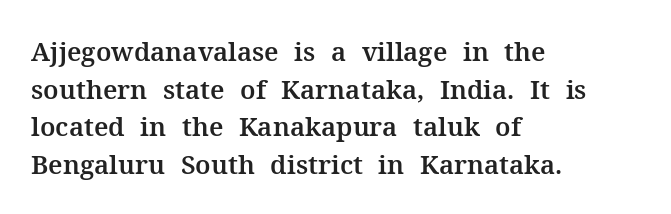
The image shows 26 px text type, upright; set left-aligned, normal line spacing (1.45x), normal letter spacing, not underlined.
